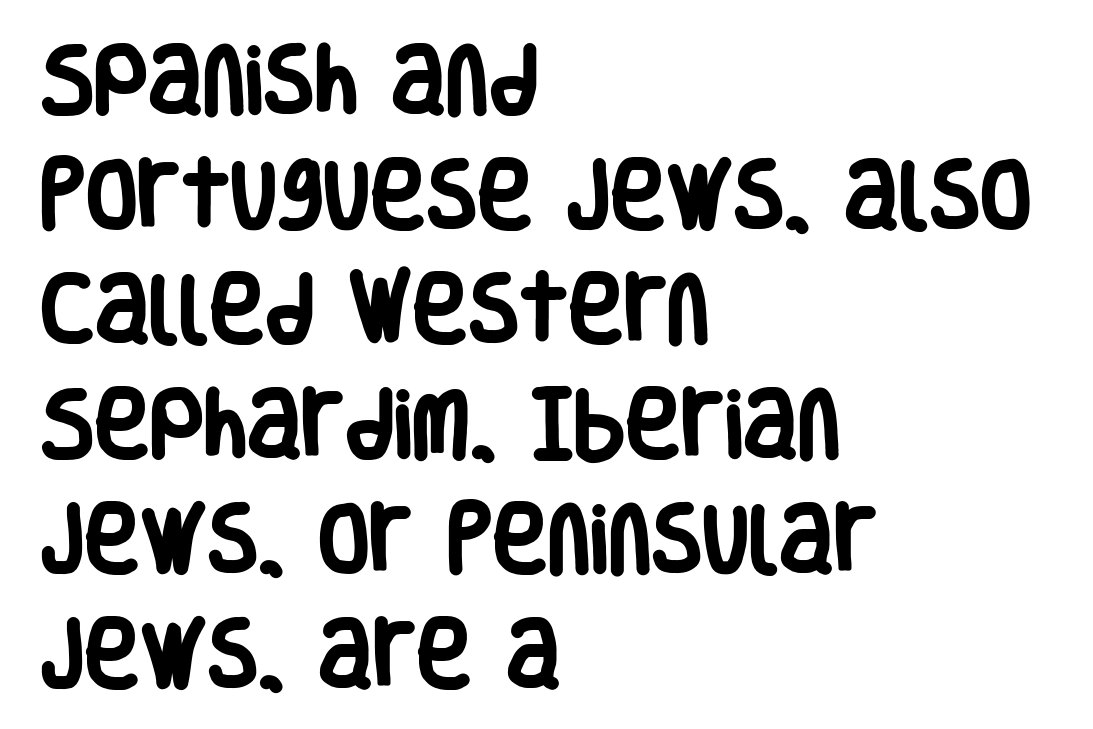
{"serif": "no", "italic": "no", "bold": "yes", "weight": "heavy", "width": "condensed", "stroke_contrast": "low", "x_height": "large", "monospaced": "no", "underline": "no", "align": "left", "line_spacing": "normal", "line_spacing_ratio": 1.53, "letter_spacing": "normal", "letter_spacing_em": 0.0, "glyph_px": 75}
